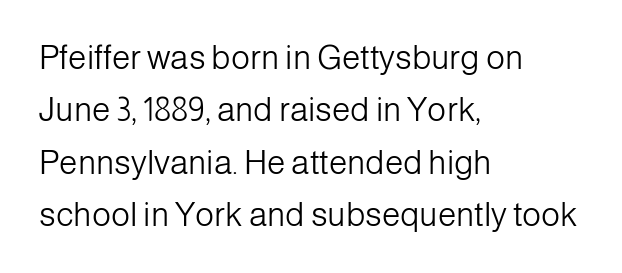
Q: Is the text bold? A: No.
Q: Is the text italic (slanted)? A: No, it is upright.
Q: Is the typeface a serif or a sans-serif typeface? A: Sans-serif.
Q: Is the text underlined? A: No.
Q: How is the paragraph aligned? A: Left-aligned.
Q: Is the spacing between letters normal or unusually wide? A: Normal.
Q: Is the spacing between lines tight, normal or loose? A: Normal.
Q: Width (condensed, normal, or wide)? A: Normal.
Q: Stroke contrast? A: Low.
Q: x-height? A: Medium.
Q: Monospaced? A: No.
